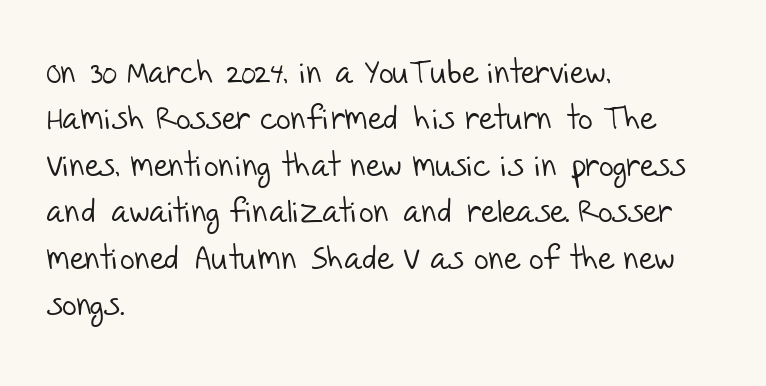
The image shows 32 px light sans-serif type; set left-aligned, normal line spacing (1.45x), normal letter spacing, not underlined; low stroke contrast and a large x-height.
